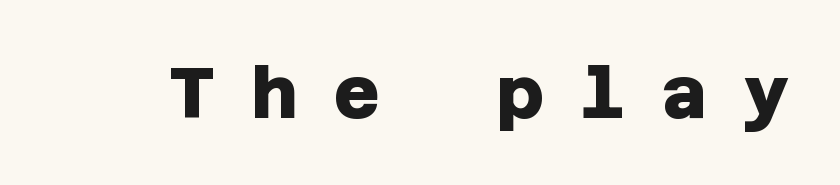
Q: Is the text bold? A: Yes.
Q: Is the typeface a serif or a sans-serif typeface? A: Sans-serif.
Q: Is the text underlined? A: No.
Q: Is the spacing between letters normal or unusually wide? A: Unusually wide.
Q: Width (condensed, normal, or wide)? A: Normal.
Q: Stroke contrast? A: Low.
Q: x-height? A: Large.
